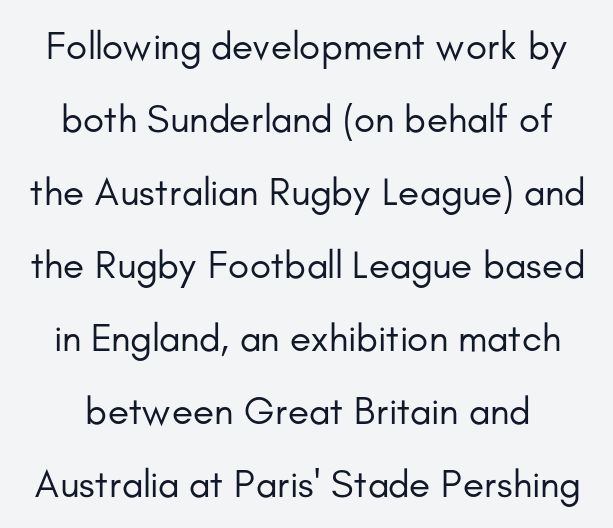
Q: Is the text bold? A: No.
Q: Is the text italic (slanted)? A: No, it is upright.
Q: Is the typeface a serif or a sans-serif typeface? A: Sans-serif.
Q: Is the text underlined? A: No.
Q: Is the spacing between letters normal or unusually wide? A: Normal.
Q: Width (condensed, normal, or wide)? A: Normal.
Q: Stroke contrast? A: Low.
Q: x-height? A: Small.
Q: Monospaced? A: No.
